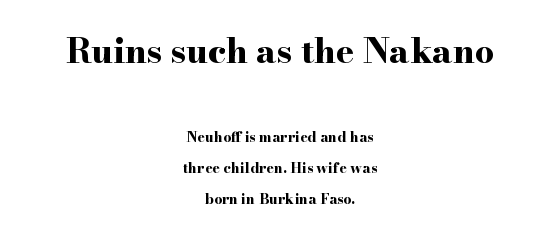
A typesetter would call this proportional, since set widths differ per character. A typesetter would call this zero additional tracking. Typesetter's note — upper block bumped up in size, lower block left smaller. The paragraph has two soft edges and a firm central axis. Typographically, this falls in the serif category.
